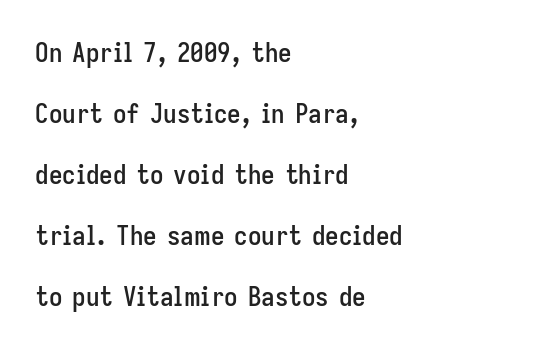
The image shows 27 px text type, upright; set left-aligned, loose line spacing (2.26x), normal letter spacing, not underlined.
